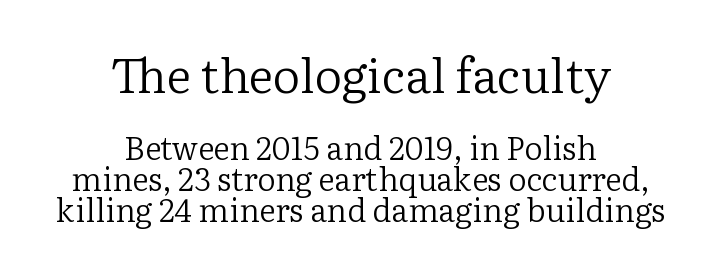
Underlining? Definitely not there. Students, note that the glyphs here touch the page at normal intervals. Bold? No — there's no thickening of the strokes. Each letter keeps its own natural width here, so spacing adapts to shape.
